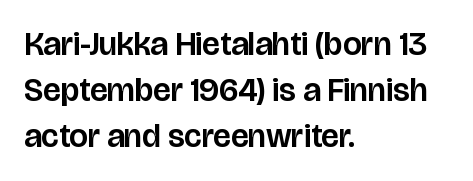
Q: Is the text italic (slanted)? A: No, it is upright.
Q: Is the typeface a serif or a sans-serif typeface? A: Sans-serif.
Q: Is the text underlined? A: No.
Q: How is the paragraph aligned? A: Left-aligned.
Q: Is the spacing between letters normal or unusually wide? A: Normal.
Q: Is the spacing between lines tight, normal or loose? A: Normal.
Q: Width (condensed, normal, or wide)? A: Normal.
Q: Stroke contrast? A: Low.
Q: x-height? A: Large.
Q: Monospaced? A: No.
